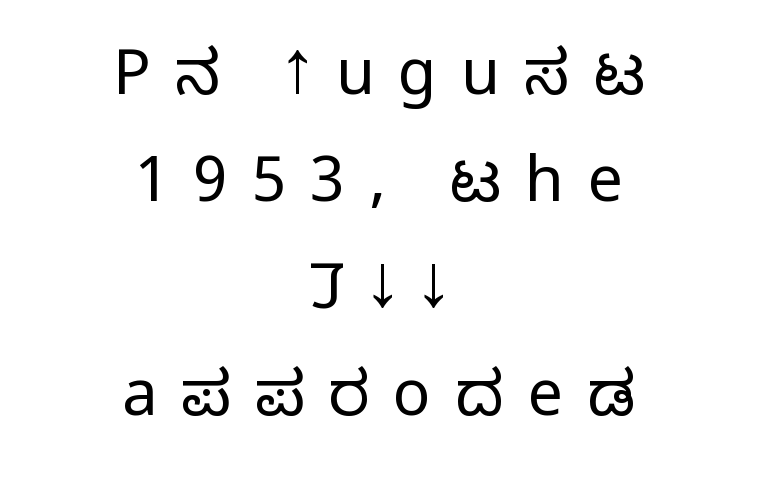
The space beneath each line is pristine and unruled. This rendering uses center alignment, leaving both contours irregular but symmetric. Is the letter spacing exaggerated? Yes — the characters are pushed far apart. Each new line begins a customary step beneath the previous one.
